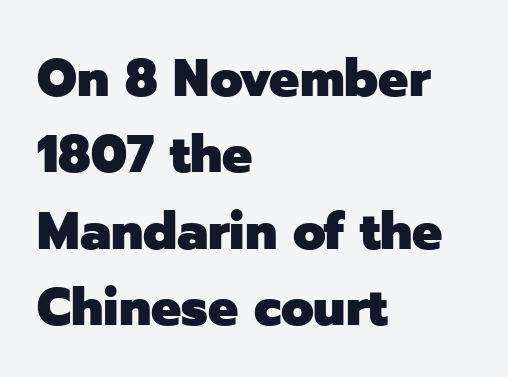
Normally led — the rows are evenly, conventionally spaced. These lines are composed in type without serifs. Default kerning and tracking; the words read as compact shapes. Descenders are the only things crossing below the line. You'd pick this weight for a headline — it's a proper bold. Leftover space on each line is placed entirely after the last word.
